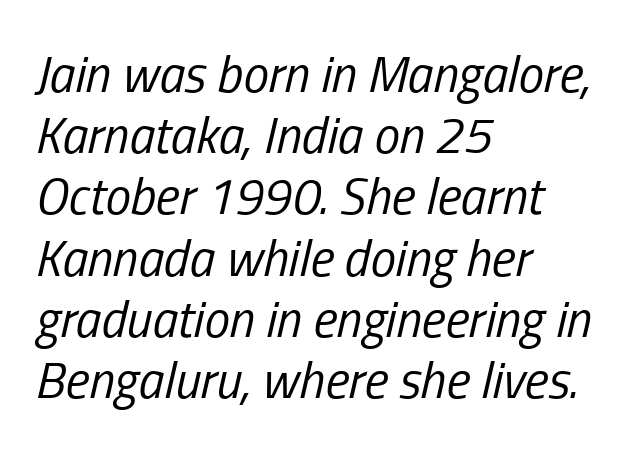
{"italic": "yes", "lean": "right", "slant_degrees": 13, "bold": "no", "weight": "regular", "width": "condensed", "stroke_contrast": "low", "x_height": "medium", "monospaced": "no", "underline": "no", "align": "left", "line_spacing_ratio": 1.2, "letter_spacing": "normal", "letter_spacing_em": 0.0, "glyph_px": 51}
